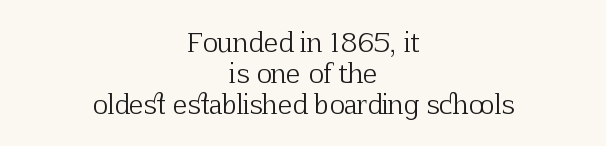
The passage shown has conventional tracking throughout. Every row of glyphs is offset so its center matches the block's center. A clean baseline with only descenders dipping below it. The strokes carry an ordinary text weight at most. Rendered with straight, roman letterforms.
